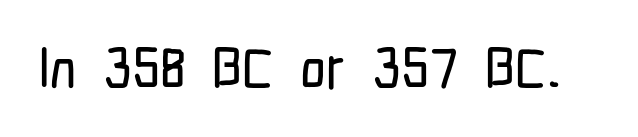
The image shows 58 px condensed sans-serif type, upright; set normal letter spacing, not underlined; low stroke contrast and a medium x-height.
